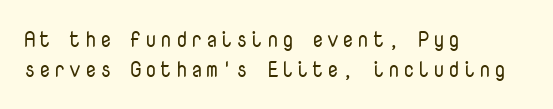
{"italic": "no", "bold": "no", "underline": "no", "align": "left", "line_spacing": "normal", "line_spacing_ratio": 1.45, "glyph_px": 21}
